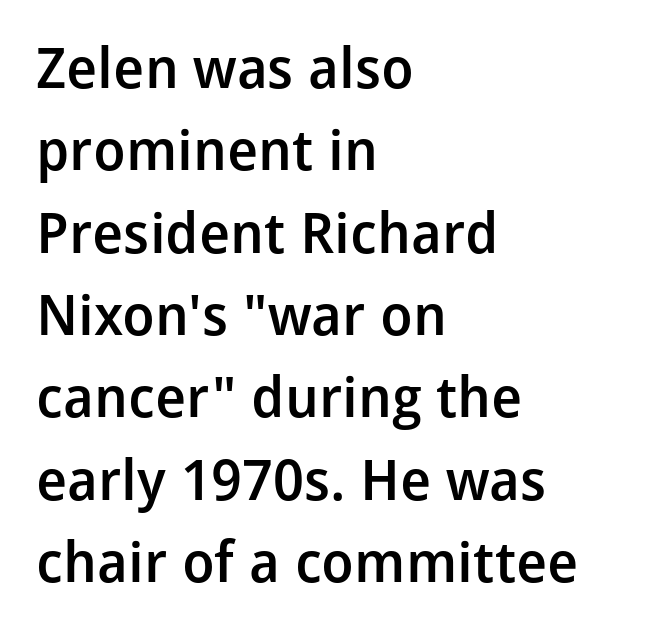
The image shows 56 px semibold sans-serif type, upright; set left-aligned, normal line spacing (1.47x), normal letter spacing, not underlined; low stroke contrast and a medium x-height.
